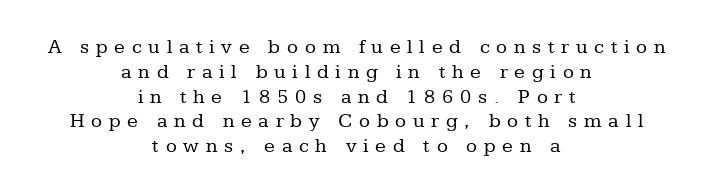
Q: Is the text bold? A: No.
Q: Is the text italic (slanted)? A: No, it is upright.
Q: Is the text underlined? A: No.
Q: How is the paragraph aligned? A: Centered.
Q: Is the spacing between letters normal or unusually wide? A: Unusually wide.
